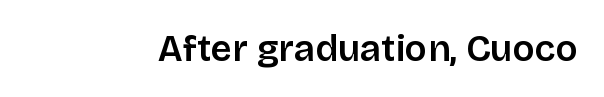
The image shows 37 px sans-serif type, upright; set normal letter spacing, not underlined; low stroke contrast and a large x-height.
